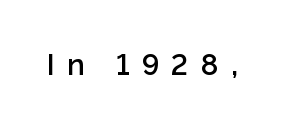
Q: Is the text bold? A: Semi-bold.
Q: Is the text italic (slanted)? A: No, it is upright.
Q: Is the typeface a serif or a sans-serif typeface? A: Sans-serif.
Q: Is the text underlined? A: No.
Q: Is the spacing between letters normal or unusually wide? A: Unusually wide.
Q: Width (condensed, normal, or wide)? A: Normal.
Q: Stroke contrast? A: Low.
Q: x-height? A: Medium.
Q: Monospaced? A: No.
